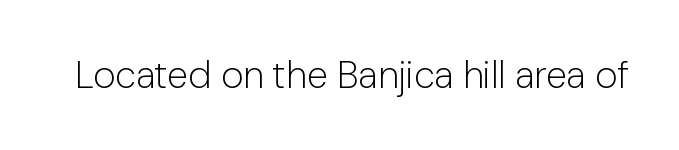
The image shows 38 px light sans-serif type, upright; set normal letter spacing, not underlined; low stroke contrast and a medium x-height.
